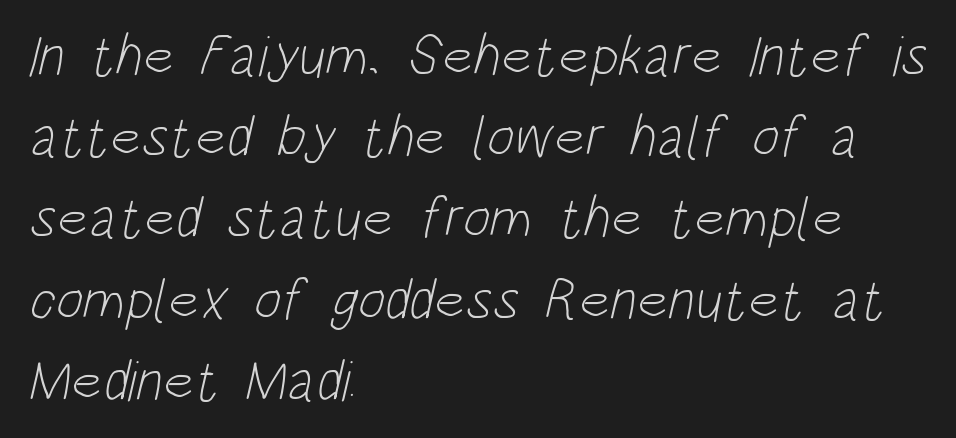
Q: Is the text bold? A: No.
Q: Is the typeface a serif or a sans-serif typeface? A: Sans-serif.
Q: Is the text underlined? A: No.
Q: How is the paragraph aligned? A: Left-aligned.
Q: Is the spacing between letters normal or unusually wide? A: Normal.
Q: Is the spacing between lines tight, normal or loose? A: Normal.
Q: Width (condensed, normal, or wide)? A: Condensed.
Q: Stroke contrast? A: Low.
Q: x-height? A: Large.
Q: Monospaced? A: No.
